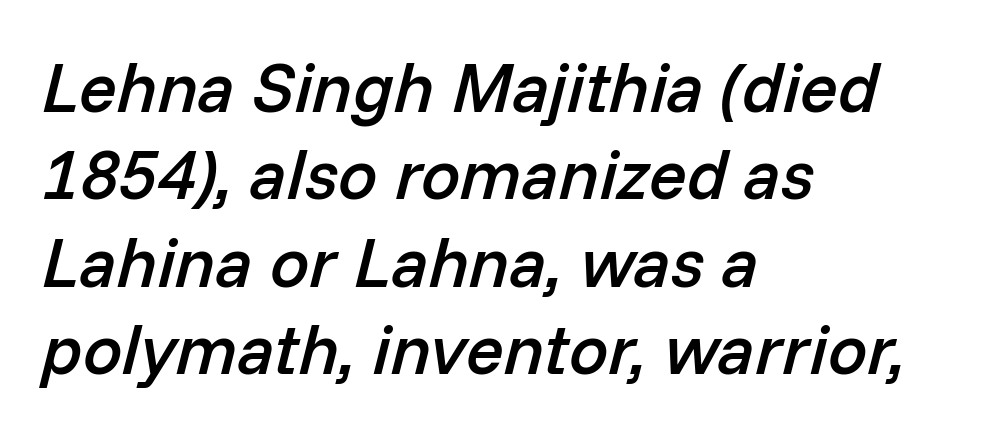
Q: Is the text bold? A: Semi-bold.
Q: Is the text italic (slanted)? A: Yes, it leans right by about 14 degrees.
Q: Is the text underlined? A: No.
Q: How is the paragraph aligned? A: Left-aligned.
Q: Is the spacing between letters normal or unusually wide? A: Normal.
Q: Is the spacing between lines tight, normal or loose? A: Normal.
Q: Width (condensed, normal, or wide)? A: Normal.
Q: Stroke contrast? A: Low.
Q: x-height? A: Medium.
Q: Monospaced? A: No.
